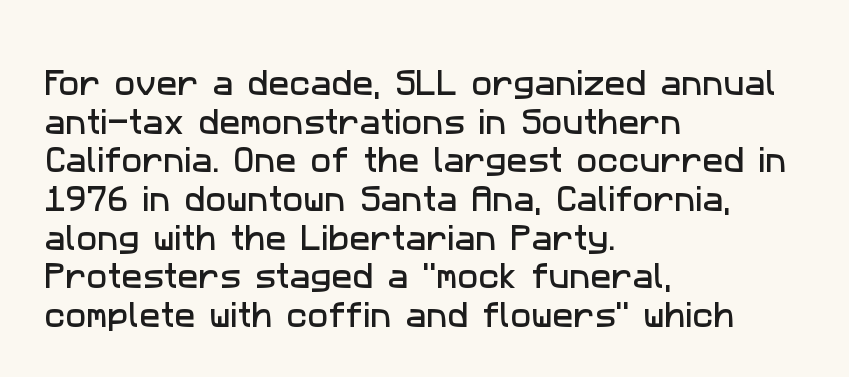
The image shows 28 px sans-serif type; set left-aligned, normal line spacing (1.38x), normal letter spacing, not underlined; low stroke contrast and a medium x-height.
